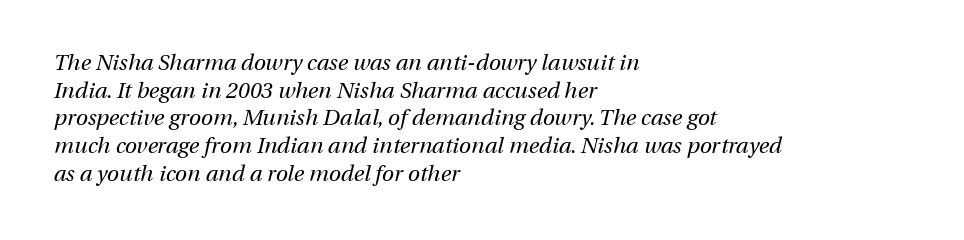
The image shows 22 px text type, italic (leaning right); set left-aligned, normal line spacing (1.26x), normal letter spacing, not underlined.
